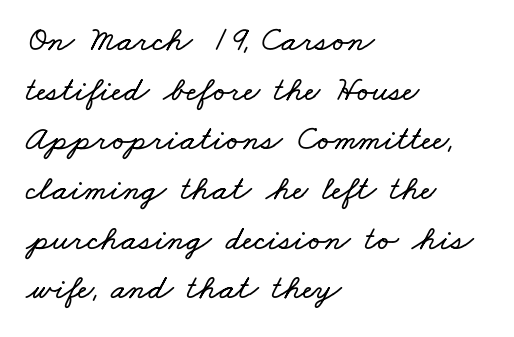
Inter-character spacing is left at the font's built-in metrics. Anything drawn beneath the words? Only blank space. Teacher's note: observe the even left margin — that is flush-left alignment. A typesetter would call this leading conventional body-copy spacing. The passage shown is typed in a proportional face where columns would drift.
